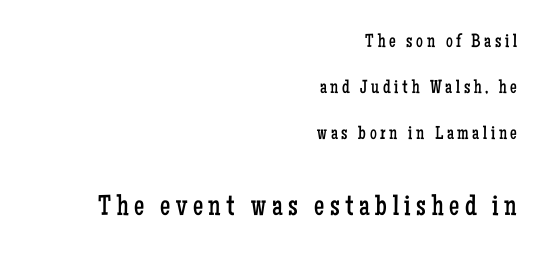
A clean baseline with only descenders dipping below it. Whoever set this made the second block the dominant, larger element. Each letter's strokes conclude with small projecting serifs. This reads as an unemphasized weight, regular at the heaviest. Note the varied advance widths — an 'i' is clearly narrower than an 'm'.
